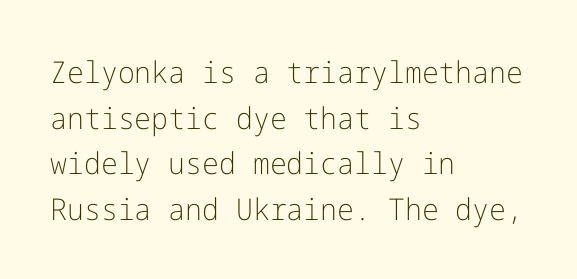
Q: Is the text bold? A: No.
Q: Is the text italic (slanted)? A: No, it is upright.
Q: Is the typeface a serif or a sans-serif typeface? A: Sans-serif.
Q: Is the text underlined? A: No.
Q: How is the paragraph aligned? A: Left-aligned.
Q: Is the spacing between letters normal or unusually wide? A: Normal.
Q: Is the spacing between lines tight, normal or loose? A: Normal.
Q: Width (condensed, normal, or wide)? A: Normal.
Q: Stroke contrast? A: Low.
Q: x-height? A: Medium.
